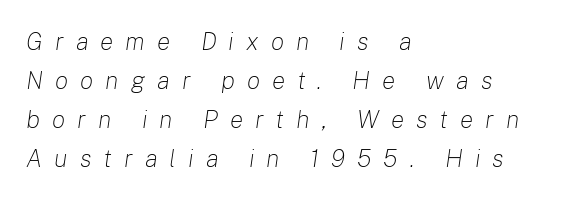
{"italic": "yes", "lean": "right", "slant_degrees": 8, "bold": "no", "underline": "no", "align": "left", "line_spacing": "normal", "line_spacing_ratio": 1.56, "letter_spacing": "wide", "letter_spacing_em": 0.48, "glyph_px": 25}
